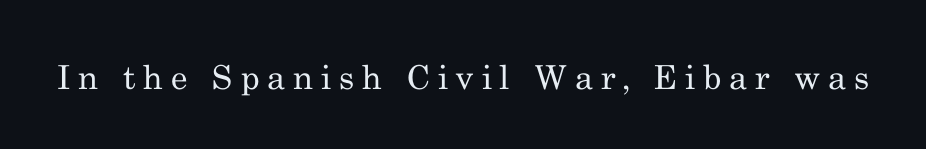
The image shows 33 px regular-weight serif type, upright; set unusually wide letter spacing (+0.23 em), not underlined; medium stroke contrast and a small x-height.
